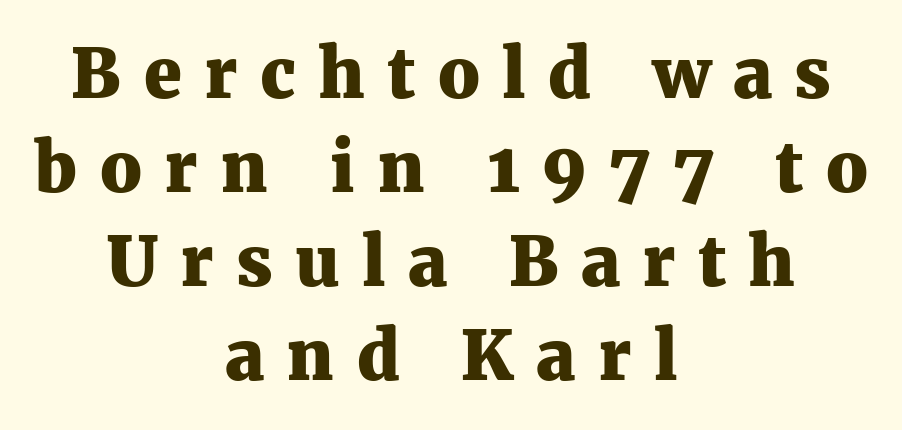
Q: Is the text bold? A: Yes.
Q: Is the text italic (slanted)? A: No, it is upright.
Q: Is the typeface a serif or a sans-serif typeface? A: Serif.
Q: Is the text underlined? A: No.
Q: How is the paragraph aligned? A: Centered.
Q: Is the spacing between letters normal or unusually wide? A: Unusually wide.
Q: Is the spacing between lines tight, normal or loose? A: Normal.
Q: Width (condensed, normal, or wide)? A: Normal.
Q: Stroke contrast? A: Medium.
Q: x-height? A: Medium.
Q: Monospaced? A: No.
